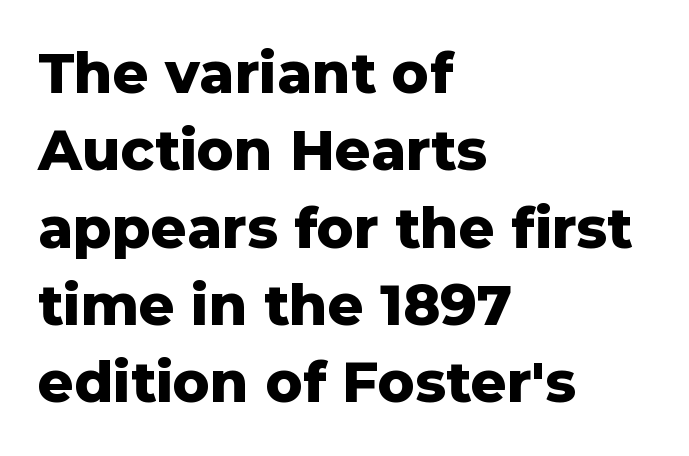
{"serif": "no", "italic": "no", "bold": "yes", "weight": "heavy", "width": "normal", "stroke_contrast": "low", "x_height": "medium", "monospaced": "no", "underline": "no", "align": "left", "line_spacing": "normal", "line_spacing_ratio": 1.38, "letter_spacing": "normal", "letter_spacing_em": 0.0, "glyph_px": 56}
